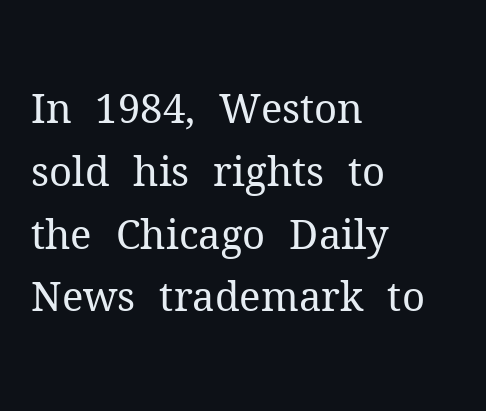
Q: Is the text bold? A: No.
Q: Is the text italic (slanted)? A: No, it is upright.
Q: Is the typeface a serif or a sans-serif typeface? A: Serif.
Q: Is the text underlined? A: No.
Q: How is the paragraph aligned? A: Left-aligned.
Q: Is the spacing between letters normal or unusually wide? A: Normal.
Q: Is the spacing between lines tight, normal or loose? A: Normal.
Q: Width (condensed, normal, or wide)? A: Normal.
Q: Stroke contrast? A: Medium.
Q: x-height? A: Medium.
Q: Monospaced? A: No.
